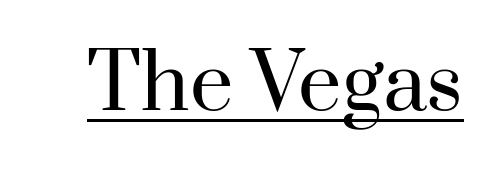
{"serif": "yes", "italic": "no", "bold": "no", "weight": "regular", "width": "normal", "stroke_contrast": "high", "x_height": "small", "monospaced": "no", "underline": "yes", "letter_spacing": "normal", "letter_spacing_em": 0.0, "glyph_px": 77}
